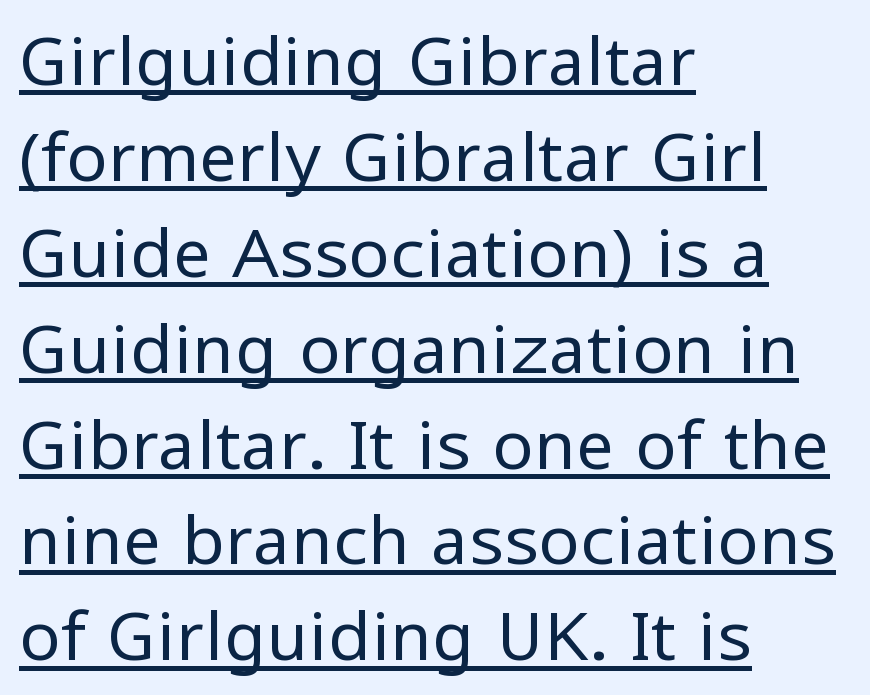
A classic flush-left, rag-right setting is used for this passage. The weight would be labelled regular, book, light, or lighter still. Emphasis is given by a line drawn under the lettering. What stands out about the letter spacing? Nothing — it is the standard amount. Character widths vary here, with narrow letters taking less room than wide ones.
